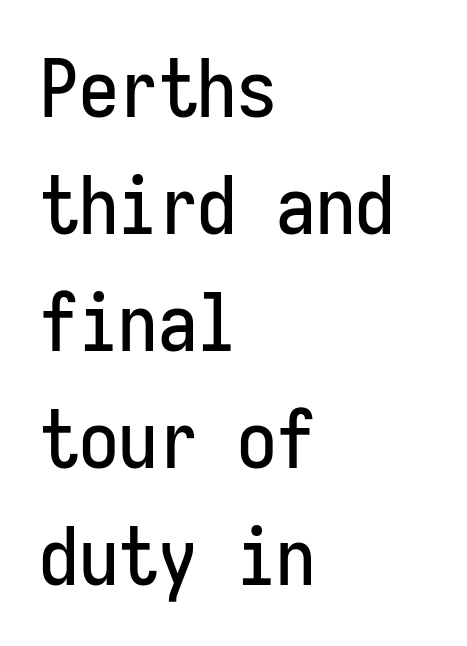
The characters display no serif detailing; their extremities are plain. Note the uniform advance width — an 'i' takes as much space as an 'm'. Does the lettering tilt? It doesn't — this is upright. These lines sit exactly where default settings would place them.
